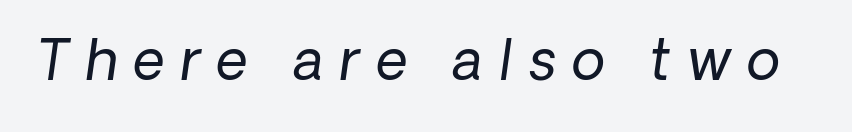
{"italic": "yes", "lean": "right", "slant_degrees": 8, "bold": "no", "weight": "regular", "width": "normal", "stroke_contrast": "low", "x_height": "medium", "monospaced": "no", "underline": "no", "letter_spacing": "wide", "letter_spacing_em": 0.29, "glyph_px": 55}
